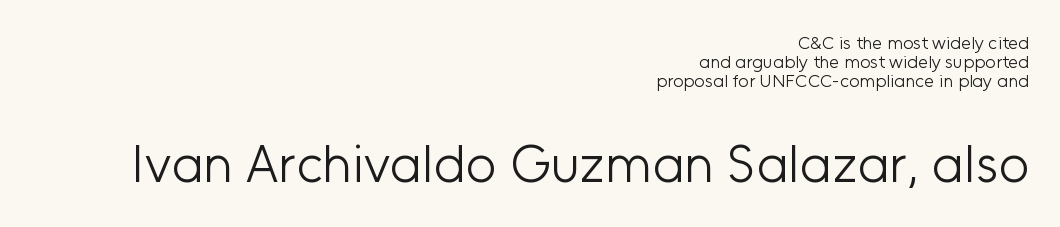
{"serif": "no", "italic": "no", "bold": "no", "weight": "light", "width": "normal", "stroke_contrast": "low", "x_height": "medium", "monospaced": "no", "underline": "no", "align": "right", "line_spacing": "tight", "line_spacing_ratio": 1.06, "letter_spacing": "normal", "letter_spacing_em": 0.0, "larger_block": "second", "size_ratio": 2.94, "glyph_px": 53}
